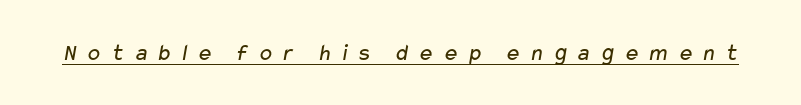
The image shows 24 px text type; set unusually wide letter spacing (+0.33 em), underlined.
